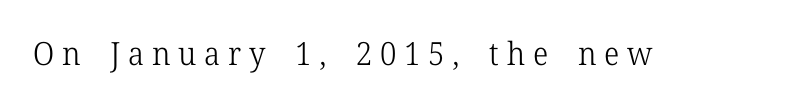
Q: Is the text bold? A: No.
Q: Is the text italic (slanted)? A: No, it is upright.
Q: Is the typeface a serif or a sans-serif typeface? A: Serif.
Q: Is the text underlined? A: No.
Q: Is the spacing between letters normal or unusually wide? A: Unusually wide.
Q: Width (condensed, normal, or wide)? A: Normal.
Q: Stroke contrast? A: Low.
Q: x-height? A: Medium.
Q: Monospaced? A: No.
